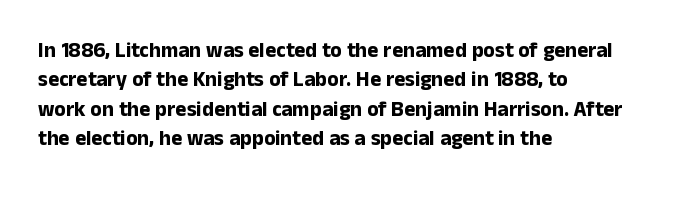
{"italic": "no", "bold": "yes", "underline": "no", "align": "left", "line_spacing": "normal", "line_spacing_ratio": 1.4, "letter_spacing": "normal", "letter_spacing_em": 0.0, "glyph_px": 21}
